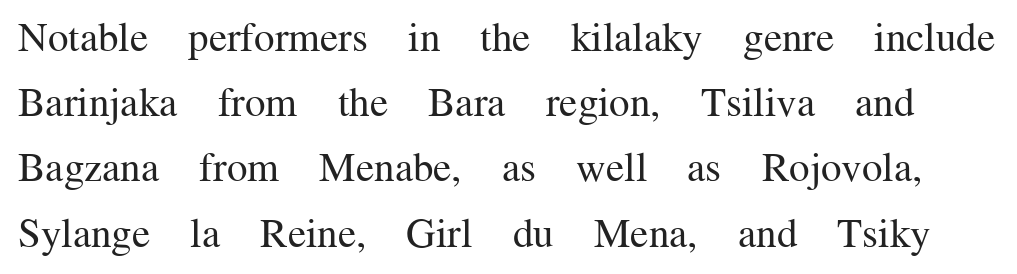
{"serif": "yes", "italic": "no", "bold": "no", "weight": "regular", "width": "normal", "stroke_contrast": "medium", "x_height": "medium", "monospaced": "no", "underline": "no", "line_spacing": "normal", "line_spacing_ratio": 1.59, "letter_spacing": "normal", "letter_spacing_em": 0.0, "glyph_px": 41}
